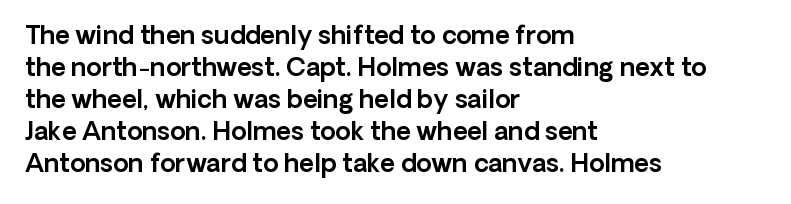
{"italic": "no", "underline": "no", "align": "left", "line_spacing": "normal", "line_spacing_ratio": 1.28, "letter_spacing": "normal", "letter_spacing_em": 0.0, "glyph_px": 25}
